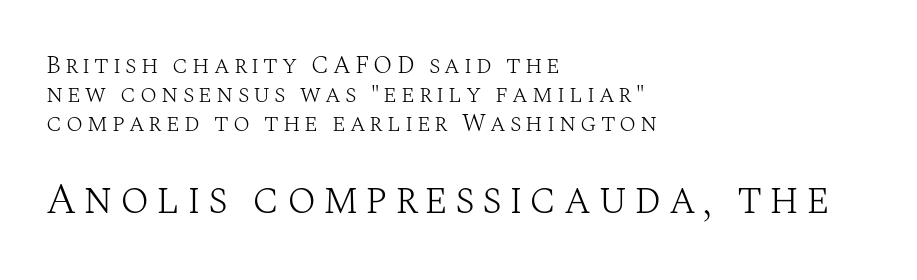
Stem width sits at or under what a default text font uses. Notice how the passage keeps a crisp vertical edge on the left only. Posture: straight, roman, zero tilt. The glyphs in this specimen are seriffed. Type size steps up from the first block to the second. Anything drawn beneath the words? Only blank space.
